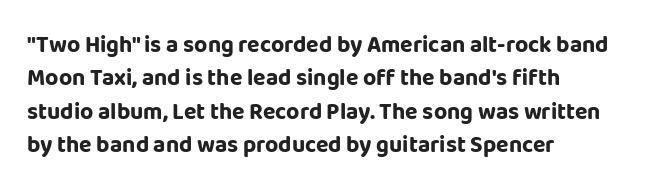
Every letter is thick-stroked: bold, no question. The space directly below the letters is spotless. How would I describe the line gaps? Plain and ordinary. A classic flush-left, rag-right setting is used for this passage. The specimen reads as upright at a glance.
